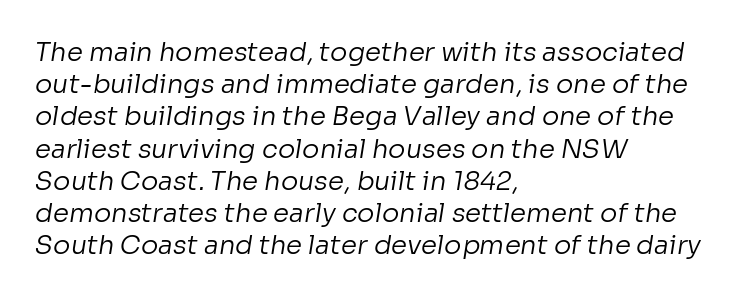
Q: Is the text bold? A: No.
Q: Is the text underlined? A: No.
Q: How is the paragraph aligned? A: Left-aligned.
Q: Is the spacing between letters normal or unusually wide? A: Normal.
